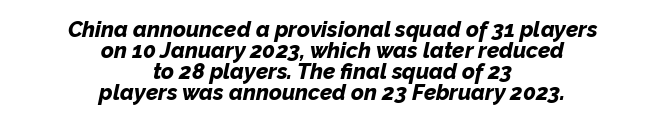
{"italic": "yes", "lean": "right", "slant_degrees": 12, "bold": "yes", "underline": "no", "align": "center", "line_spacing": "tight", "line_spacing_ratio": 0.96, "letter_spacing": "normal", "letter_spacing_em": 0.0, "glyph_px": 22}
